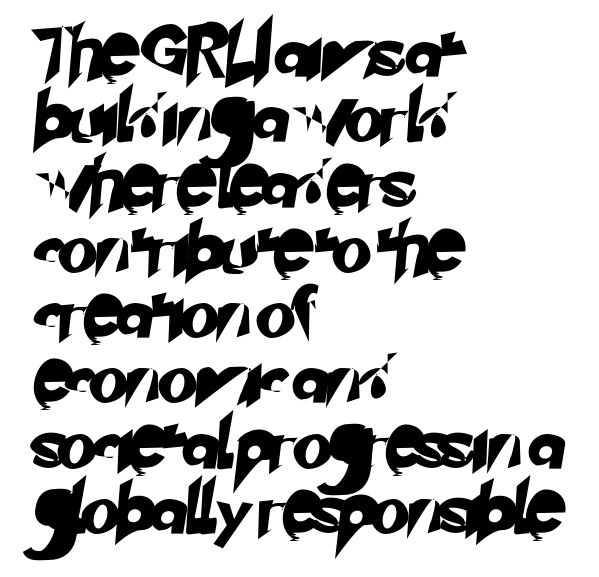
Q: Is the typeface a serif or a sans-serif typeface? A: Sans-serif.
Q: Is the text underlined? A: No.
Q: How is the paragraph aligned? A: Left-aligned.
Q: Is the spacing between letters normal or unusually wide? A: Normal.
Q: Is the spacing between lines tight, normal or loose? A: Normal.
Q: Width (condensed, normal, or wide)? A: Normal.
Q: Stroke contrast? A: Low.
Q: x-height? A: Small.
Q: Monospaced? A: No.
